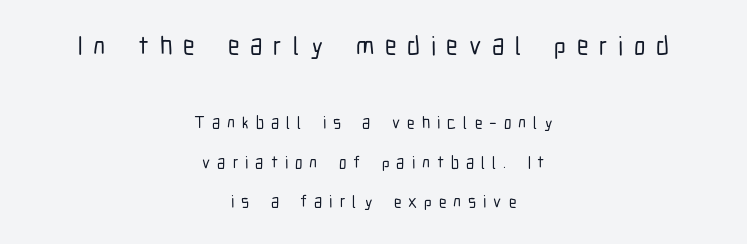
Q: Is the text italic (slanted)? A: No, it is upright.
Q: Is the text underlined? A: No.
Q: How is the paragraph aligned? A: Centered.
Q: Is the spacing between letters normal or unusually wide? A: Unusually wide.
Q: Is the spacing between lines tight, normal or loose? A: Loose.
Q: Which block of text is set in a larger size, the first (top) or the second (bottom)? A: The first (top) one.
